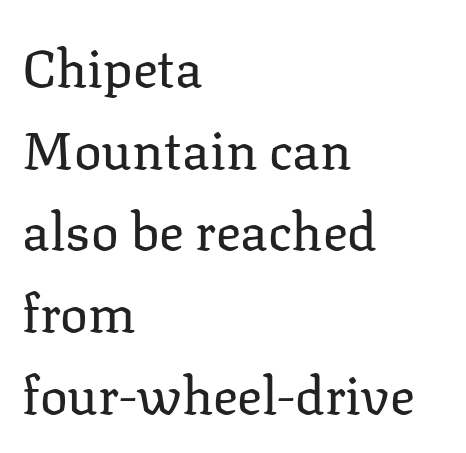
How would I describe the line gaps? Plain and ordinary. No italicization has been applied; the sample stays upright. Examine the stroke ends and you'll spot serifs. The text block is weighted toward the left margin, trailing off unevenly rightward. Rule under the text: the space is simply empty.
